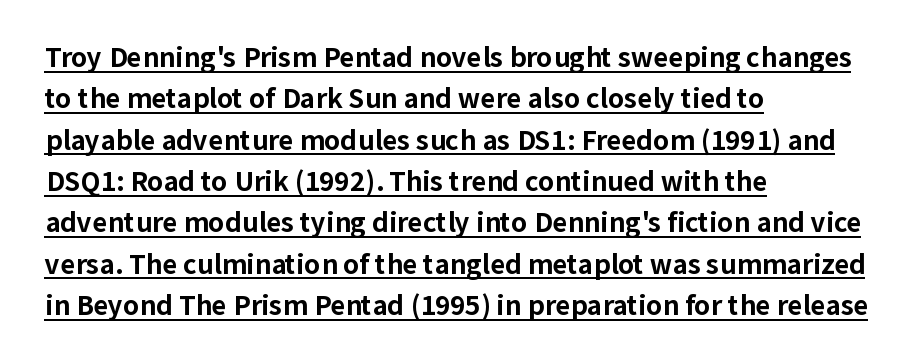
{"italic": "no", "bold": "yes", "underline": "yes", "align": "left", "line_spacing": "normal", "line_spacing_ratio": 1.59, "letter_spacing": "normal", "letter_spacing_em": 0.0, "glyph_px": 26}
